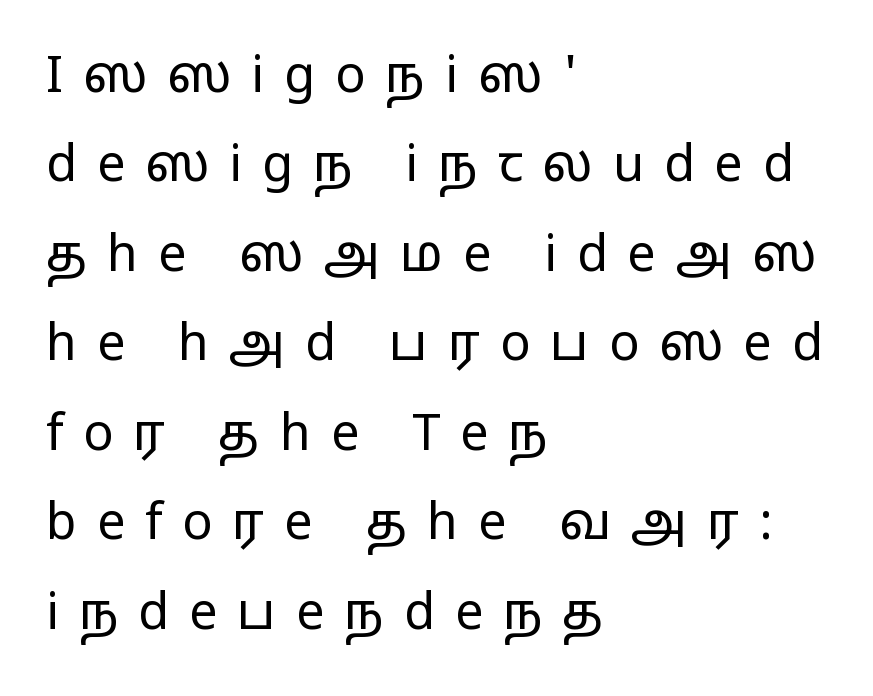
The lettering stays uniformly vertical, giving the passage a roman look. Reading down the block, your eye returns to a fixed left position each line. This rendering employs a face without finishing strokes, i.e., a sans-serif. The letters are spread apart with noticeably loose tracking.
